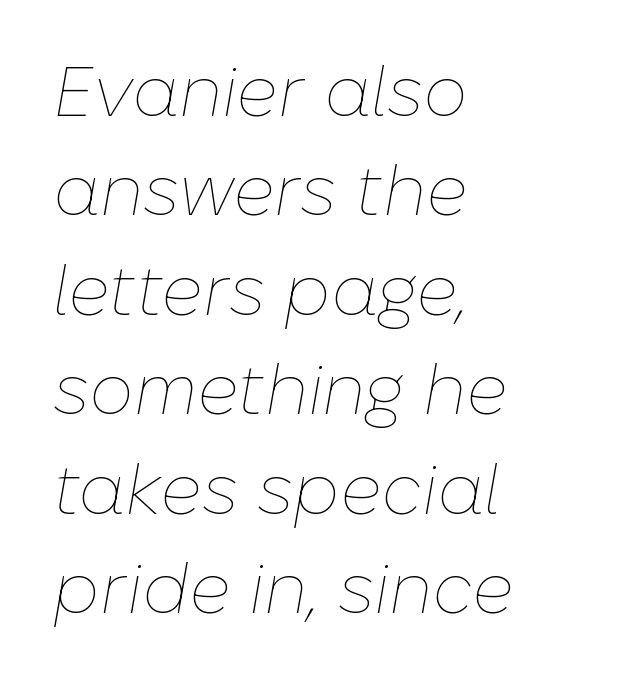
The image shows 70 px thin type, italic (leaning right); set left-aligned, normal line spacing (1.42x), normal letter spacing, not underlined; low stroke contrast and a medium x-height.
